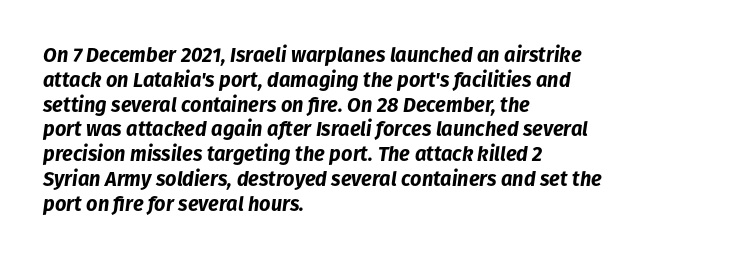
Q: Is the text bold? A: Yes.
Q: Is the text italic (slanted)? A: Yes, it leans right by about 8 degrees.
Q: Is the text underlined? A: No.
Q: How is the paragraph aligned? A: Left-aligned.
Q: Is the spacing between letters normal or unusually wide? A: Normal.
